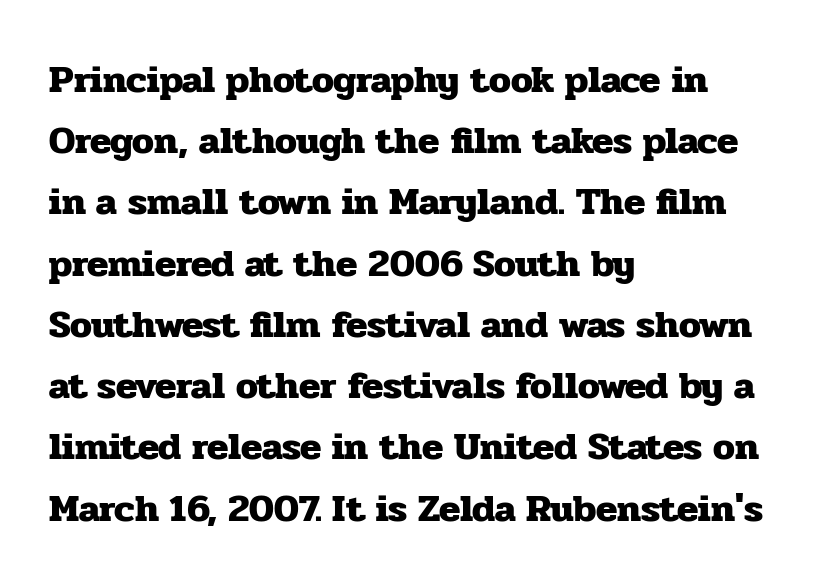
The image shows 39 px heavy serif type, upright; set left-aligned, normal line spacing (1.57x), normal letter spacing, not underlined; low stroke contrast and a medium x-height.
